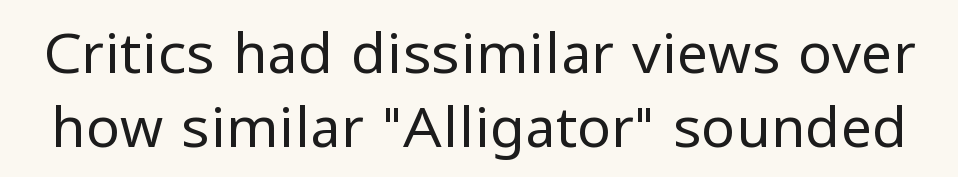
The image shows 56 px regular-weight sans-serif type, upright; set normal line spacing (1.32x), normal letter spacing, not underlined; low stroke contrast and a medium x-height.
